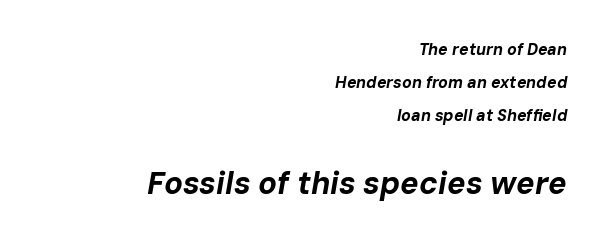
{"italic": "yes", "lean": "right", "slant_degrees": 10, "bold": "yes", "weight": "bold", "width": "normal", "stroke_contrast": "low", "x_height": "medium", "monospaced": "no", "underline": "no", "align": "right", "line_spacing": "loose", "line_spacing_ratio": 2.07, "letter_spacing": "normal", "letter_spacing_em": 0.0, "larger_block": "second", "size_ratio": 1.94, "glyph_px": 31}
